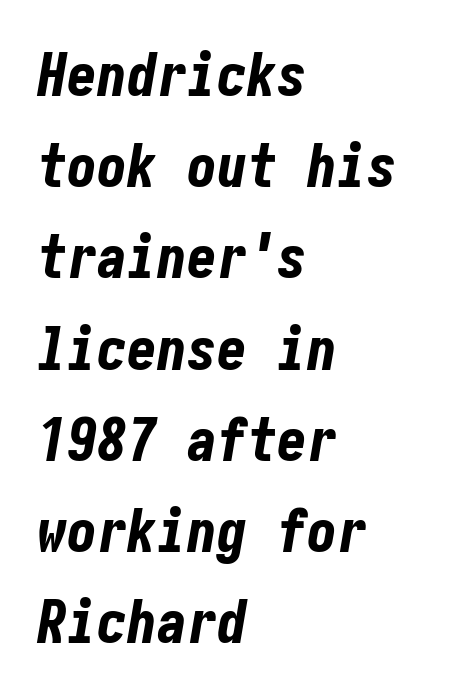
Leftover space on each line is placed entirely after the last word. On the weight axis this lands at bold, roughly 700. Here the glyphs are tracked normally, forming tight word shapes. The area under the type is left untouched. Students, observe: this is what conventionally led text looks like. The lettering tilts uniformly, giving the passage an italic look.
